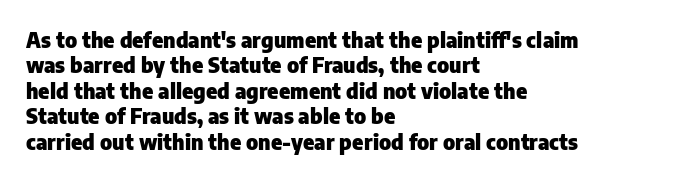
The gaps between neighbouring characters are ordinary and unremarkable. Heavy, bold letterforms. Posture: straight, roman, zero tilt. Caption: multi-line text, flush left, ragged right. Clear beneath every line of the passage.
